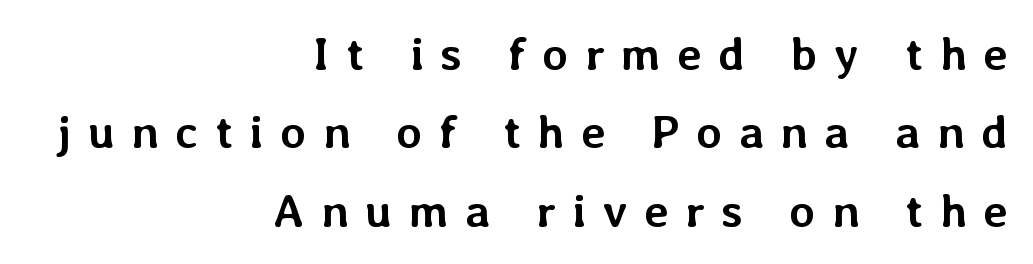
{"italic": "no", "bold": "yes", "weight": "semibold", "width": "normal", "stroke_contrast": "low", "x_height": "medium", "monospaced": "no", "underline": "no", "align": "right", "line_spacing": "normal", "line_spacing_ratio": 1.67, "letter_spacing": "wide", "letter_spacing_em": 0.35, "glyph_px": 47}
